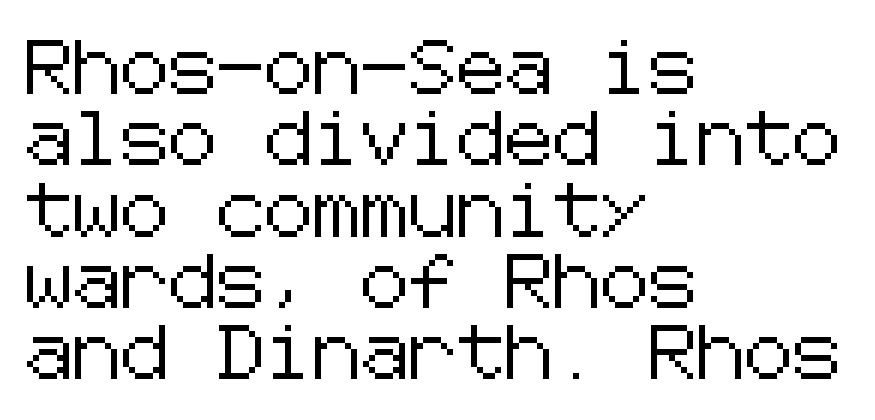
Every character sits straight up, as roman type does. Here the glyphs are tracked normally, forming tight word shapes. Anything drawn beneath the words? Only blank space. These lines stack with their left ends in a neat column. Regular leading. The typeface chosen for these lines omits serifs.
